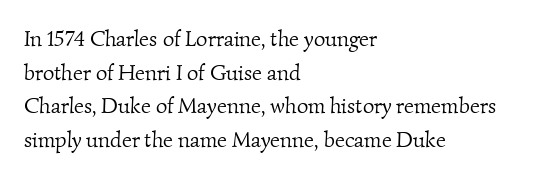
Q: Is the text bold? A: No.
Q: Is the text underlined? A: No.
Q: How is the paragraph aligned? A: Left-aligned.
Q: Is the spacing between letters normal or unusually wide? A: Normal.
Q: Is the spacing between lines tight, normal or loose? A: Normal.
